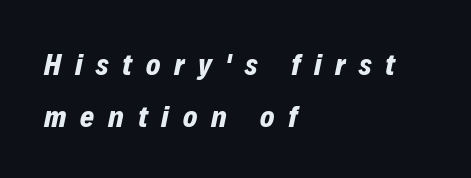
Q: Is the text bold? A: Yes.
Q: Is the text italic (slanted)? A: Yes, it leans right by about 12 degrees.
Q: Is the text underlined? A: No.
Q: How is the paragraph aligned? A: Left-aligned.
Q: Is the spacing between letters normal or unusually wide? A: Unusually wide.
Q: Width (condensed, normal, or wide)? A: Normal.
Q: Stroke contrast? A: Low.
Q: x-height? A: Medium.
Q: Monospaced? A: No.
